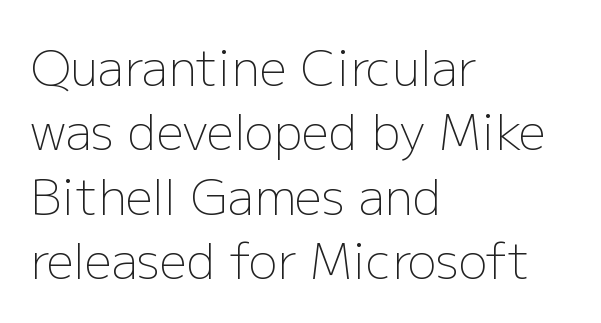
The image shows 48 px light sans-serif type, upright; set left-aligned, normal line spacing (1.34x), normal letter spacing, not underlined; low stroke contrast and a medium x-height.
